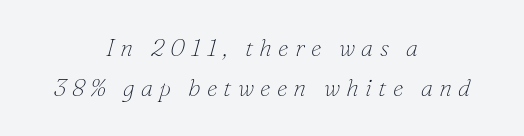
The image shows 24 px text type, italic (leaning right); set centered, normal line spacing (1.68x), unusually wide letter spacing (+0.26 em), not underlined.
